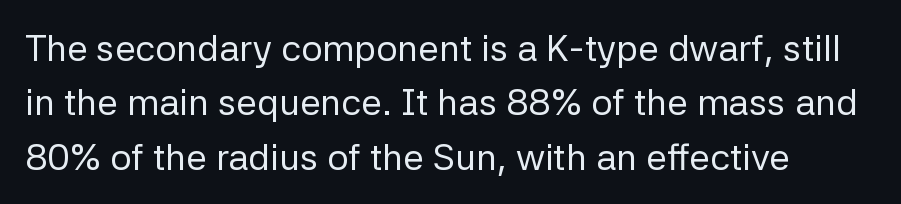
Q: Is the text bold? A: No.
Q: Is the text italic (slanted)? A: No, it is upright.
Q: Is the typeface a serif or a sans-serif typeface? A: Sans-serif.
Q: Is the text underlined? A: No.
Q: How is the paragraph aligned? A: Left-aligned.
Q: Is the spacing between letters normal or unusually wide? A: Normal.
Q: Is the spacing between lines tight, normal or loose? A: Normal.
Q: Width (condensed, normal, or wide)? A: Normal.
Q: Stroke contrast? A: Low.
Q: x-height? A: Medium.
Q: Monospaced? A: No.
